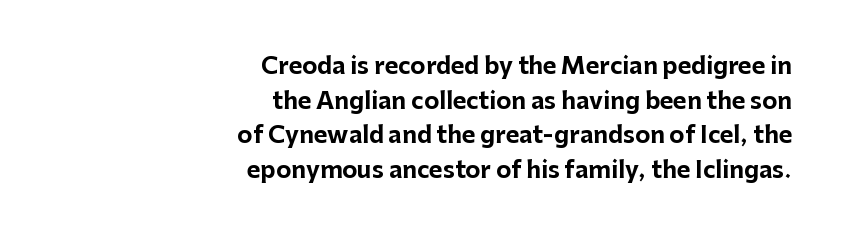
The image shows 23 px bold type, upright; set right-aligned, normal line spacing (1.51x), normal letter spacing, not underlined.
